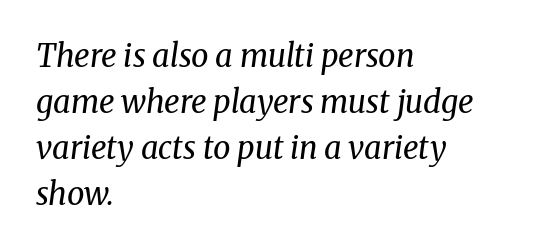
The image shows 31 px regular-weight serif type, italic (leaning right); set left-aligned, normal line spacing (1.48x), normal letter spacing, not underlined; medium stroke contrast and a medium x-height.
